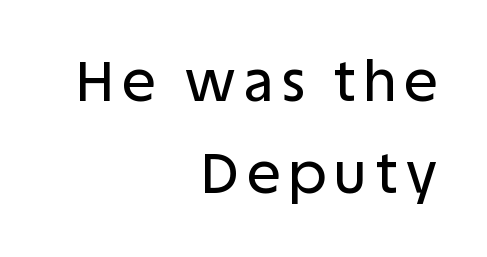
Q: Is the text italic (slanted)? A: No, it is upright.
Q: Is the typeface a serif or a sans-serif typeface? A: Sans-serif.
Q: Is the text underlined? A: No.
Q: How is the paragraph aligned? A: Right-aligned.
Q: Is the spacing between lines tight, normal or loose? A: Normal.
Q: Width (condensed, normal, or wide)? A: Normal.
Q: Stroke contrast? A: Low.
Q: x-height? A: Large.
Q: Monospaced? A: No.
